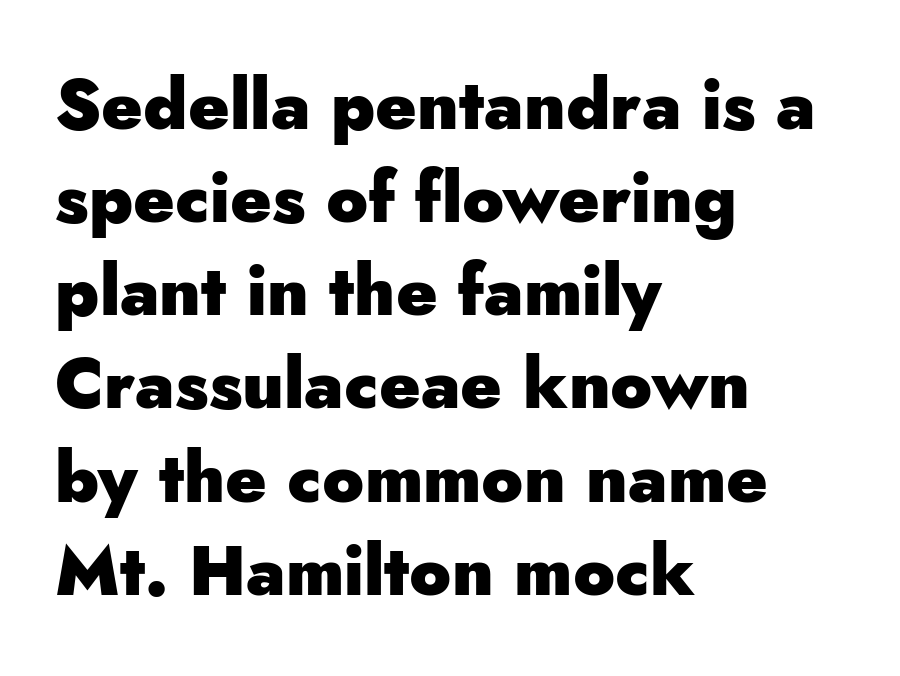
{"serif": "no", "italic": "no", "bold": "yes", "weight": "heavy", "width": "normal", "stroke_contrast": "low", "x_height": "small", "monospaced": "no", "underline": "no", "align": "left", "line_spacing": "normal", "line_spacing_ratio": 1.35, "letter_spacing": "normal", "letter_spacing_em": 0.0, "glyph_px": 69}
